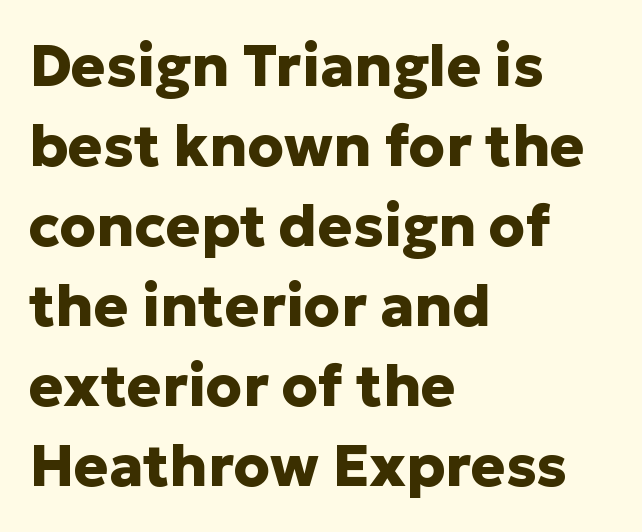
Q: Is the text bold? A: Yes.
Q: Is the text italic (slanted)? A: No, it is upright.
Q: Is the typeface a serif or a sans-serif typeface? A: Sans-serif.
Q: Is the text underlined? A: No.
Q: How is the paragraph aligned? A: Left-aligned.
Q: Is the spacing between letters normal or unusually wide? A: Normal.
Q: Is the spacing between lines tight, normal or loose? A: Normal.
Q: Width (condensed, normal, or wide)? A: Normal.
Q: Stroke contrast? A: Low.
Q: x-height? A: Medium.
Q: Monospaced? A: No.
